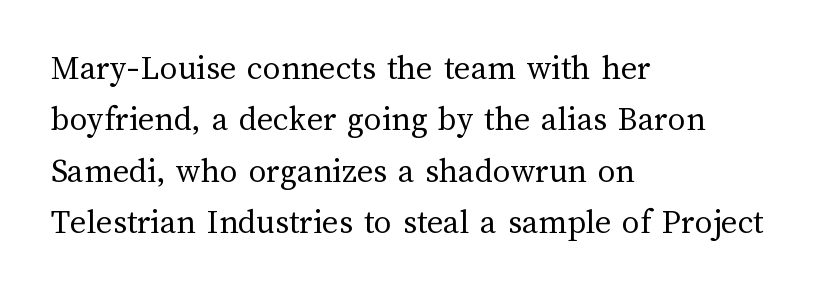
{"italic": "no", "bold": "no", "weight": "regular", "width": "normal", "stroke_contrast": "medium", "x_height": "medium", "monospaced": "no", "underline": "no", "align": "left", "line_spacing": "normal", "line_spacing_ratio": 1.47, "letter_spacing": "normal", "letter_spacing_em": 0.0, "glyph_px": 35}
